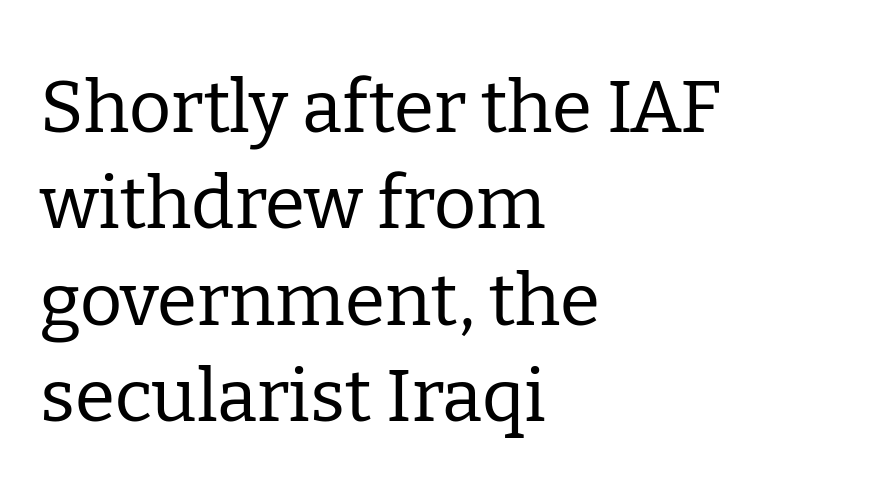
Check where the strokes stop: tiny serifs finish them off. Quick note: underline off. Posture: straight, roman, zero tilt. What stands out about the letter spacing? Nothing — it is the standard amount. A classic flush-left, rag-right setting is used for this passage. Leading: standard.
